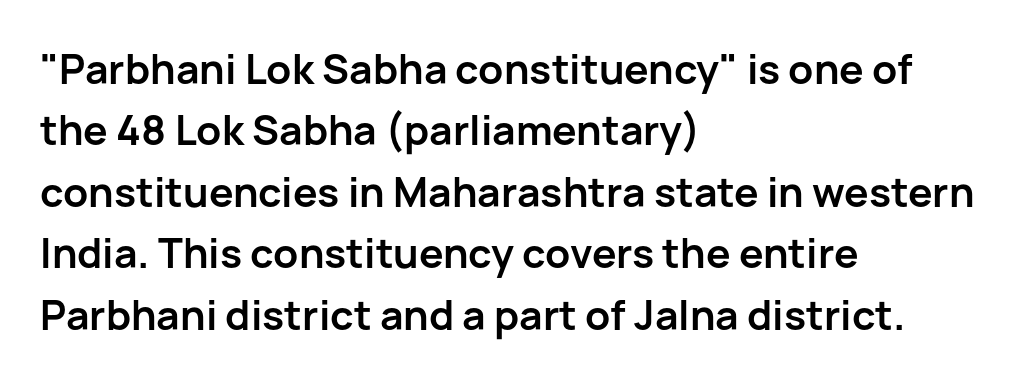
Font category for this specimen: sans-serif. Bold? Absolutely — the strokes are thick and heavy. The type is set solid horizontally, with unmodified tracking. Has an underline been added? It has not.
